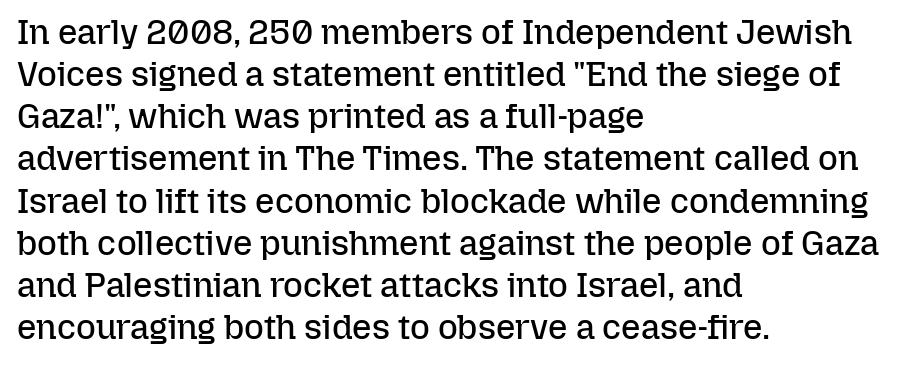
Q: Is the text bold? A: No.
Q: Is the text italic (slanted)? A: No, it is upright.
Q: Is the text underlined? A: No.
Q: How is the paragraph aligned? A: Left-aligned.
Q: Is the spacing between letters normal or unusually wide? A: Normal.
Q: Width (condensed, normal, or wide)? A: Normal.
Q: Stroke contrast? A: Low.
Q: x-height? A: Medium.
Q: Monospaced? A: No.
